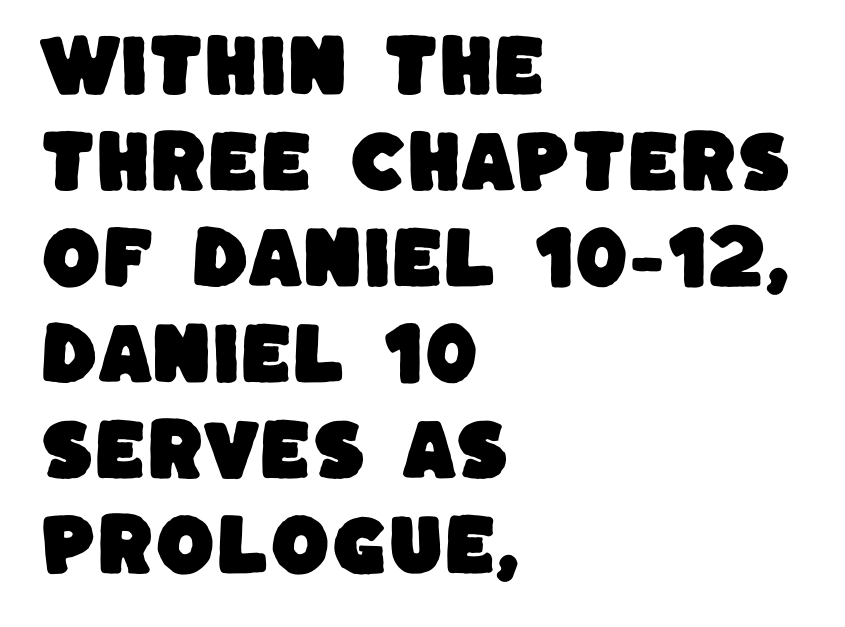
The image shows 68 px sans-serif type; set left-aligned, normal line spacing (1.41x), normal letter spacing, not underlined; low stroke contrast and a large x-height.
